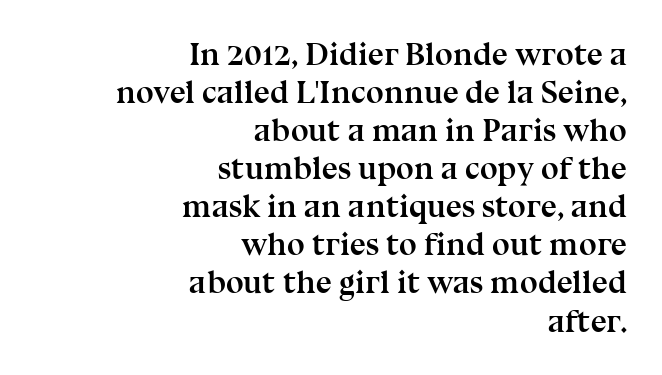
{"serif": "yes", "italic": "no", "bold": "yes", "weight": "semibold", "width": "normal", "stroke_contrast": "medium", "x_height": "medium", "monospaced": "no", "underline": "no", "align": "right", "line_spacing_ratio": 1.19, "letter_spacing": "normal", "letter_spacing_em": 0.0, "glyph_px": 32}
